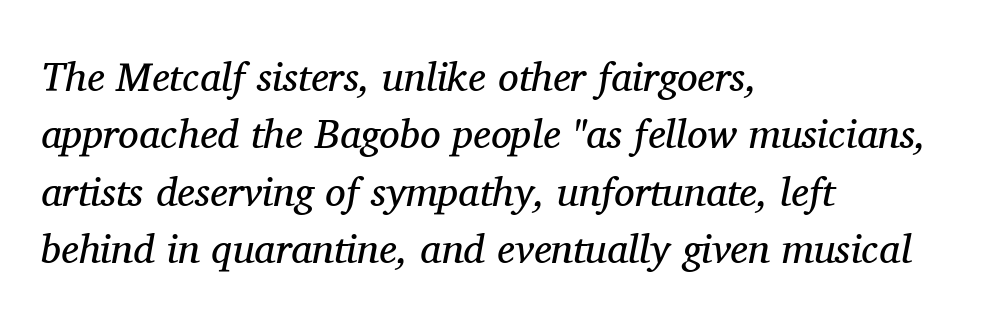
Q: Is the text bold? A: No.
Q: Is the text italic (slanted)? A: Yes, it leans right by about 11 degrees.
Q: Is the typeface a serif or a sans-serif typeface? A: Serif.
Q: Is the text underlined? A: No.
Q: How is the paragraph aligned? A: Left-aligned.
Q: Is the spacing between letters normal or unusually wide? A: Normal.
Q: Is the spacing between lines tight, normal or loose? A: Normal.
Q: Width (condensed, normal, or wide)? A: Normal.
Q: Stroke contrast? A: Medium.
Q: x-height? A: Medium.
Q: Monospaced? A: No.
